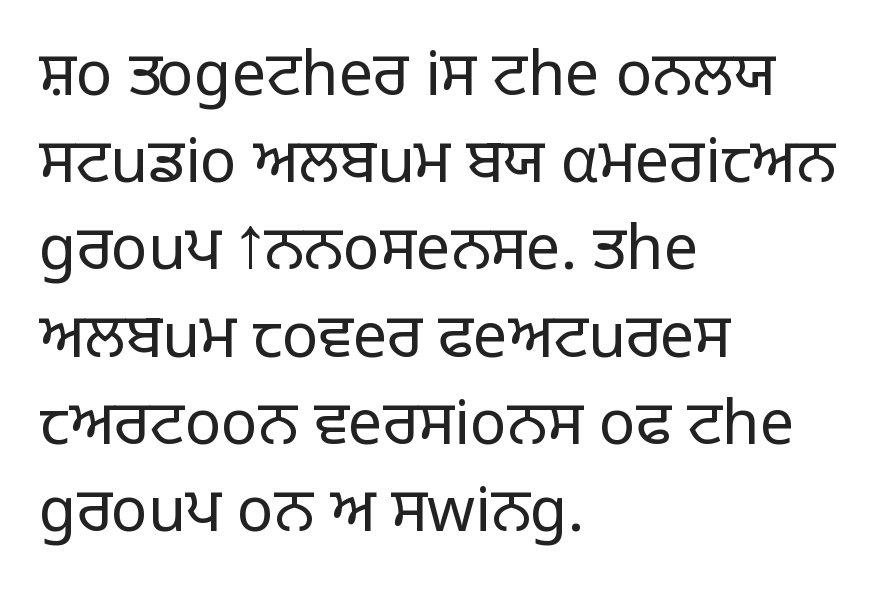
{"serif": "no", "italic": "no", "bold": "no", "weight": "light", "width": "normal", "stroke_contrast": "low", "x_height": "large", "monospaced": "no", "underline": "no", "align": "left", "line_spacing": "normal", "line_spacing_ratio": 1.43, "letter_spacing": "normal", "letter_spacing_em": 0.0, "glyph_px": 61}
